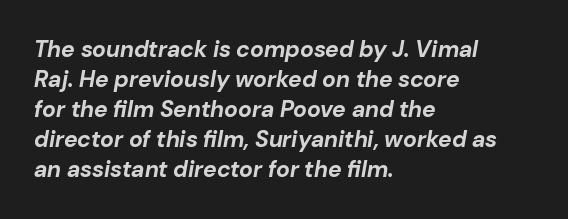
{"italic": "yes", "lean": "right", "slant_degrees": 10, "bold": "yes", "underline": "no", "align": "left", "line_spacing": "normal", "line_spacing_ratio": 1.3, "letter_spacing": "normal", "letter_spacing_em": 0.0, "glyph_px": 23}
